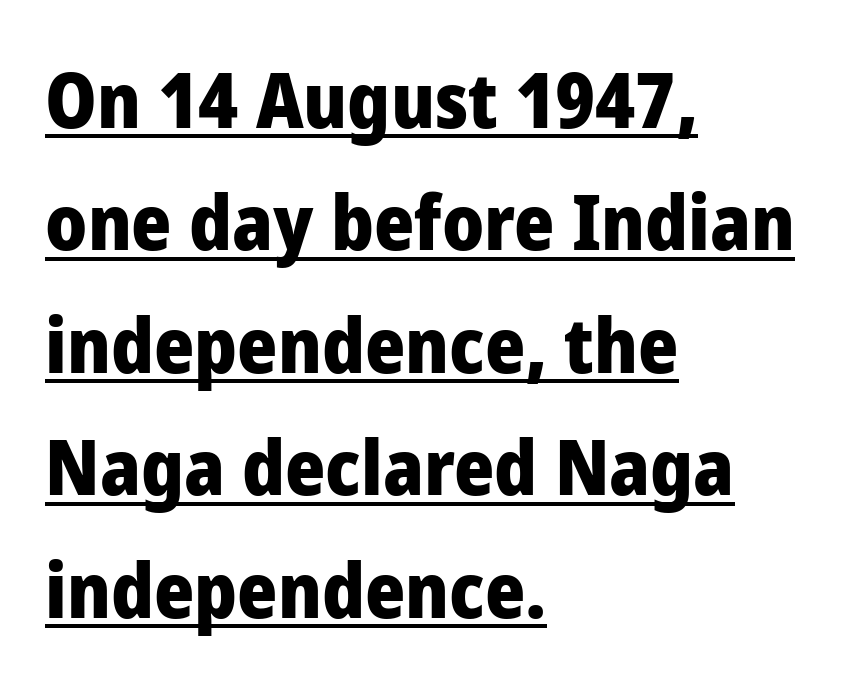
The image shows 77 px heavy sans-serif type, upright; set left-aligned, normal line spacing (1.59x), normal letter spacing, underlined; low stroke contrast and a medium x-height.
